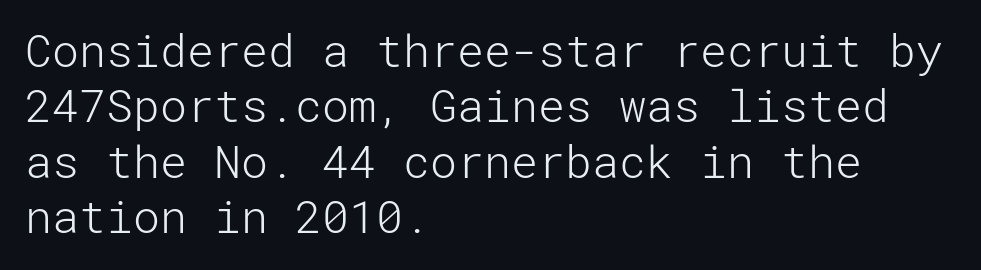
No extra tracking has been applied to these lines. The passage is arranged the way most books set body copy — flush left. The typography opts for an upright posture over an oblique one. The gap between lines stays unmarked. Letterform terminals end flat and unadorned throughout the passage.
